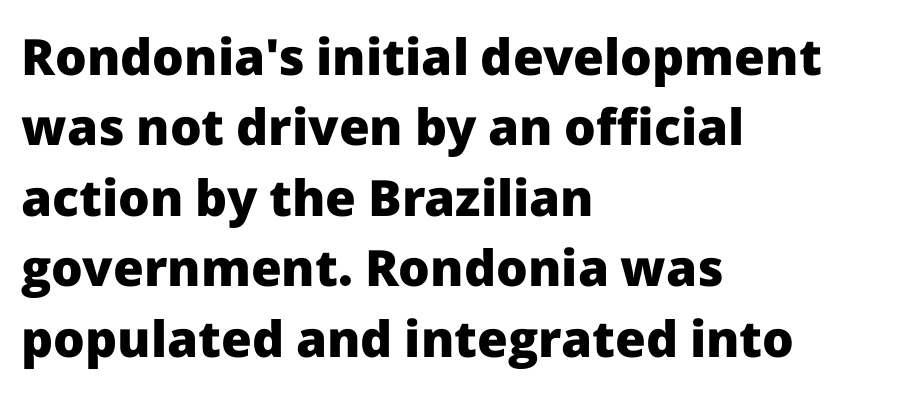
Q: Is the text bold? A: Yes.
Q: Is the text italic (slanted)? A: No, it is upright.
Q: Is the typeface a serif or a sans-serif typeface? A: Sans-serif.
Q: Is the text underlined? A: No.
Q: How is the paragraph aligned? A: Left-aligned.
Q: Is the spacing between letters normal or unusually wide? A: Normal.
Q: Is the spacing between lines tight, normal or loose? A: Normal.
Q: Width (condensed, normal, or wide)? A: Normal.
Q: Stroke contrast? A: Low.
Q: x-height? A: Medium.
Q: Monospaced? A: No.
